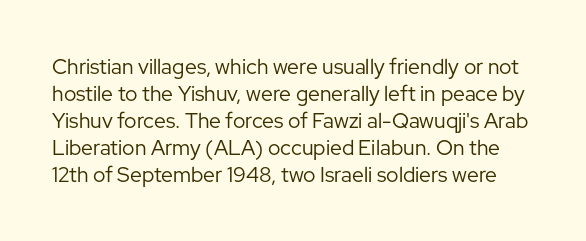
Bold? No — there's no thickening of the strokes. Line spacing here is normal. Here the glyphs are tracked normally, forming tight word shapes. Rule under the text: the space is simply empty. If you drew a line through each stem, it would be perfectly vertical.
